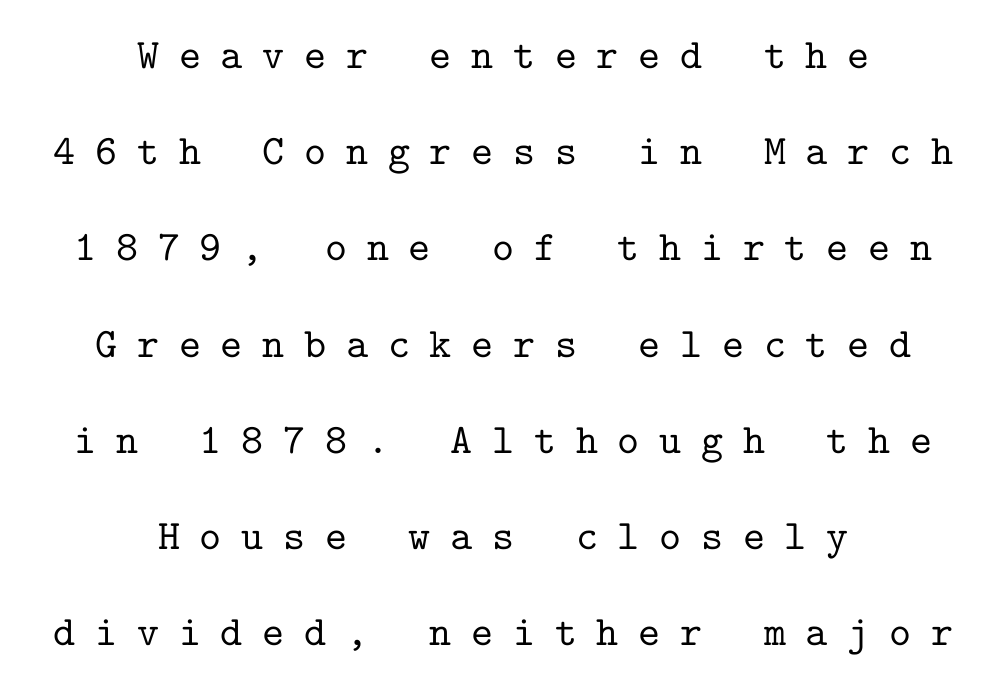
Q: Is the text italic (slanted)? A: No, it is upright.
Q: Is the typeface a serif or a sans-serif typeface? A: Serif.
Q: Is the text underlined? A: No.
Q: How is the paragraph aligned? A: Centered.
Q: Is the spacing between letters normal or unusually wide? A: Unusually wide.
Q: Is the spacing between lines tight, normal or loose? A: Loose.
Q: Width (condensed, normal, or wide)? A: Normal.
Q: Stroke contrast? A: Low.
Q: x-height? A: Medium.
Q: Monospaced? A: Yes.
